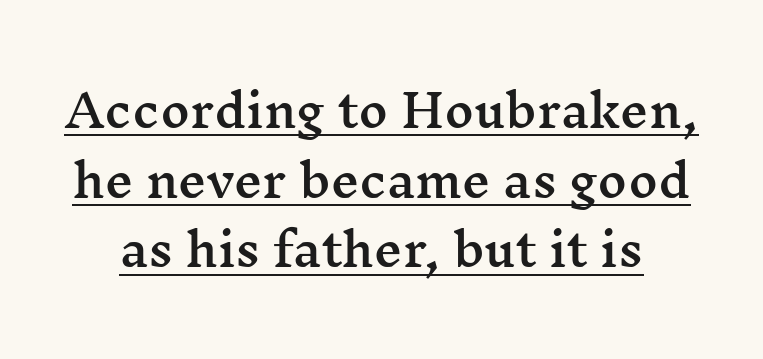
{"serif": "yes", "italic": "no", "width": "wide", "stroke_contrast": "medium", "x_height": "medium", "monospaced": "no", "underline": "yes", "line_spacing": "normal", "line_spacing_ratio": 1.55, "letter_spacing": "normal", "letter_spacing_em": 0.0, "glyph_px": 45}
